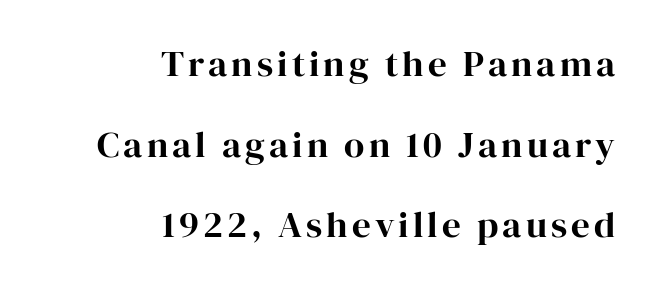
The image shows 37 px serif type, upright; set right-aligned, loose line spacing (2.18x), not underlined; high stroke contrast and a medium x-height.
